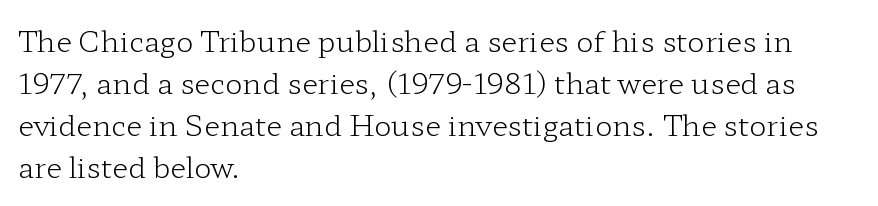
The image shows 29 px light, wide serif type, upright; set left-aligned, normal line spacing (1.45x), normal letter spacing, not underlined; low stroke contrast and a medium x-height.
